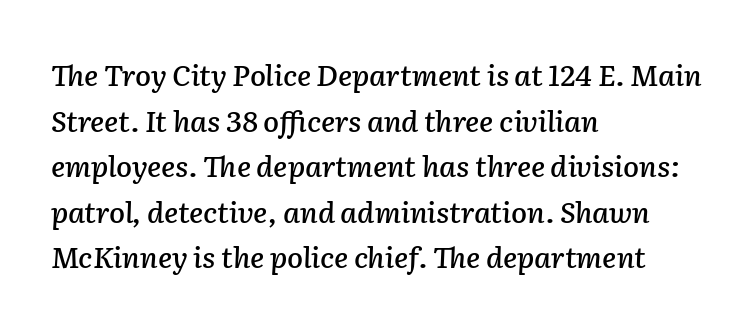
The image shows 29 px text type, italic (leaning right); set left-aligned, normal line spacing (1.57x), normal letter spacing, not underlined; low stroke contrast and a medium x-height.
